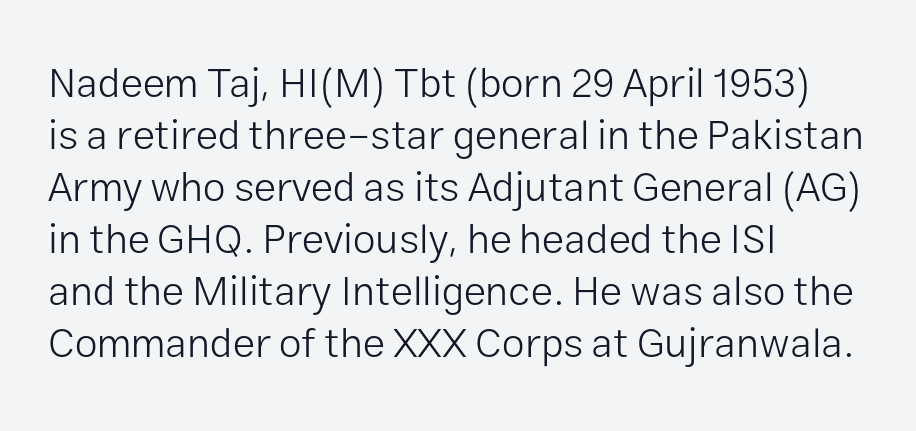
The image shows 41 px light sans-serif type, upright; set left-aligned, normal line spacing (1.27x), normal letter spacing, not underlined; low stroke contrast and a medium x-height.
